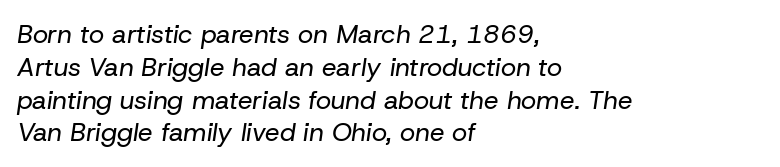
Q: Is the text bold? A: No.
Q: Is the text italic (slanted)? A: Yes, it leans right by about 8 degrees.
Q: Is the text underlined? A: No.
Q: How is the paragraph aligned? A: Left-aligned.
Q: Is the spacing between letters normal or unusually wide? A: Normal.
Q: Is the spacing between lines tight, normal or loose? A: Normal.
